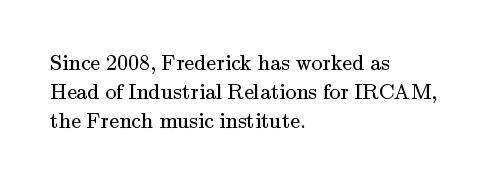
Q: Is the text bold? A: No.
Q: Is the text italic (slanted)? A: No, it is upright.
Q: Is the text underlined? A: No.
Q: How is the paragraph aligned? A: Left-aligned.
Q: Is the spacing between letters normal or unusually wide? A: Normal.
Q: Is the spacing between lines tight, normal or loose? A: Normal.
